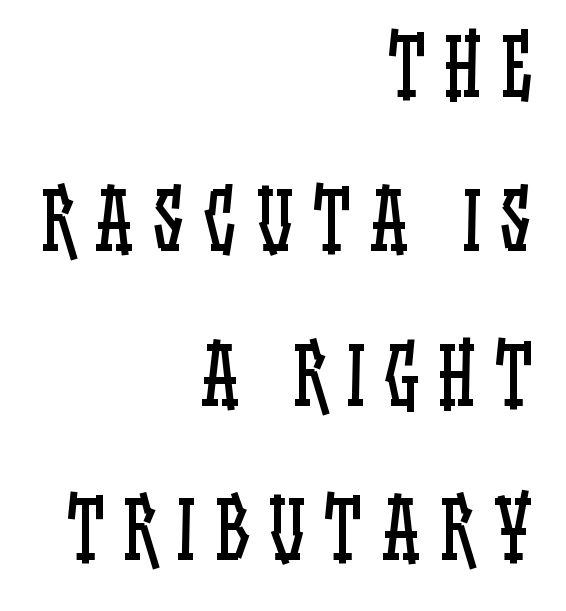
Q: Is the text bold? A: No.
Q: Is the text italic (slanted)? A: No, it is upright.
Q: Is the text underlined? A: No.
Q: How is the paragraph aligned? A: Right-aligned.
Q: Is the spacing between letters normal or unusually wide? A: Unusually wide.
Q: Is the spacing between lines tight, normal or loose? A: Loose.
Q: Width (condensed, normal, or wide)? A: Condensed.
Q: Stroke contrast? A: Low.
Q: x-height? A: Large.
Q: Monospaced? A: No.
